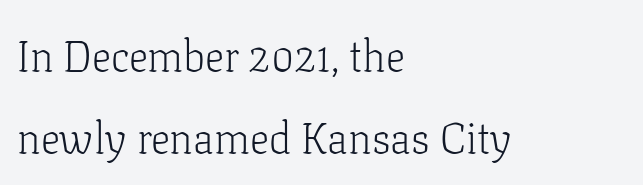
The image shows 43 px light serif type, upright; set left-aligned, loose line spacing (1.91x), normal letter spacing, not underlined; low stroke contrast and a medium x-height.
